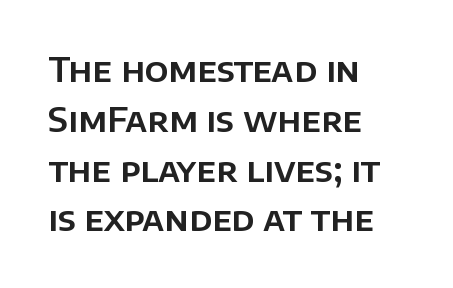
{"serif": "no", "italic": "no", "width": "normal", "stroke_contrast": "low", "x_height": "large", "monospaced": "no", "underline": "no", "align": "left", "line_spacing": "normal", "line_spacing_ratio": 1.51, "letter_spacing": "normal", "letter_spacing_em": 0.0, "glyph_px": 33}
